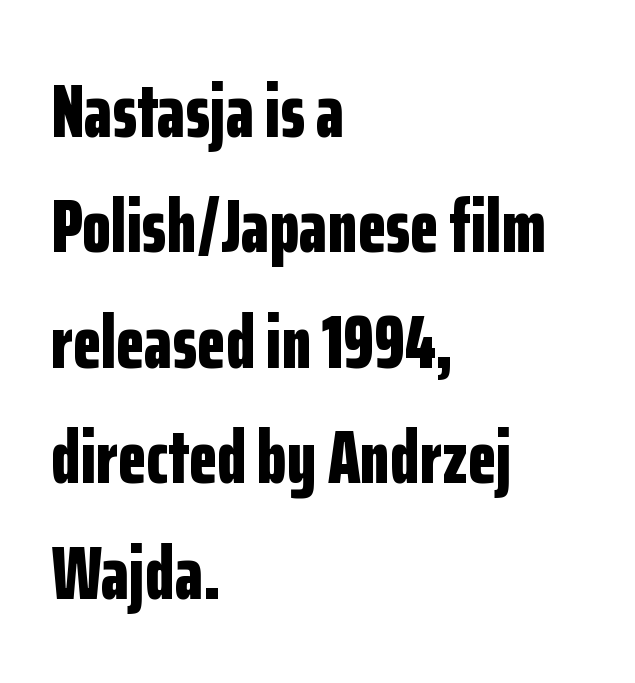
Q: Is the text bold? A: Yes.
Q: Is the text italic (slanted)? A: No, it is upright.
Q: Is the typeface a serif or a sans-serif typeface? A: Sans-serif.
Q: Is the text underlined? A: No.
Q: How is the paragraph aligned? A: Left-aligned.
Q: Is the spacing between letters normal or unusually wide? A: Normal.
Q: Is the spacing between lines tight, normal or loose? A: Normal.
Q: Width (condensed, normal, or wide)? A: Condensed.
Q: Stroke contrast? A: Low.
Q: x-height? A: Medium.
Q: Monospaced? A: No.
